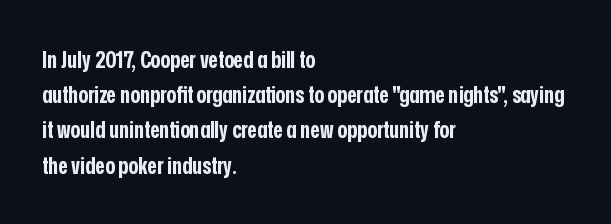
Each new line begins a customary step beneath the previous one. This rendering leaves character spacing at its baseline value. The lettering stays uniformly vertical, giving the passage a roman look. This rendering features lettering with no underline. A student would call this left alignment; a typographer would say flush left, rag right. Is the type bold? Yes — the strokes are clearly thick and heavy.
